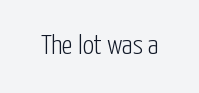
Note: no serifs on the glyphs. You can tell it's not italic because the verticals are truly vertical. On a weight scale, this lands at 450 or below. Rule under the text: the space is simply empty. Is this a fixed-width face? No — the glyphs have proportional, varying widths.
